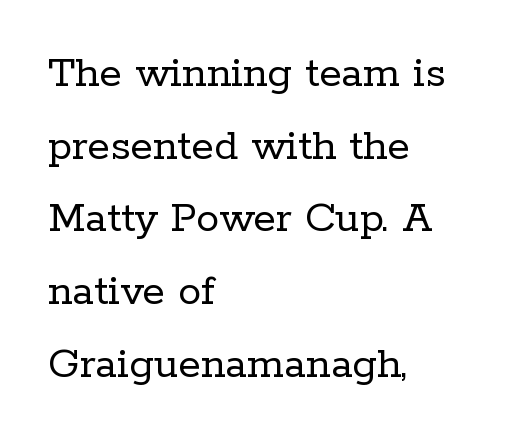
Q: Is the text bold? A: No.
Q: Is the text italic (slanted)? A: No, it is upright.
Q: Is the typeface a serif or a sans-serif typeface? A: Serif.
Q: Is the text underlined? A: No.
Q: How is the paragraph aligned? A: Left-aligned.
Q: Is the spacing between letters normal or unusually wide? A: Normal.
Q: Is the spacing between lines tight, normal or loose? A: Normal.
Q: Width (condensed, normal, or wide)? A: Normal.
Q: Stroke contrast? A: Low.
Q: x-height? A: Medium.
Q: Monospaced? A: No.
